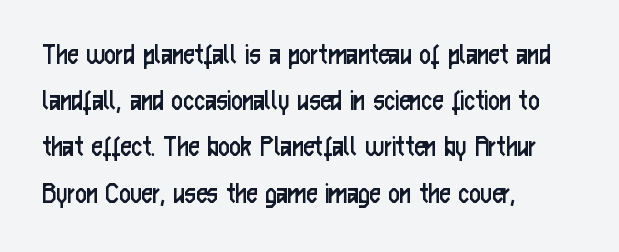
Q: Is the text bold? A: No.
Q: Is the text italic (slanted)? A: No, it is upright.
Q: Is the typeface a serif or a sans-serif typeface? A: Sans-serif.
Q: Is the text underlined? A: No.
Q: How is the paragraph aligned? A: Left-aligned.
Q: Is the spacing between letters normal or unusually wide? A: Normal.
Q: Is the spacing between lines tight, normal or loose? A: Normal.
Q: Width (condensed, normal, or wide)? A: Condensed.
Q: Stroke contrast? A: Low.
Q: x-height? A: Medium.
Q: Monospaced? A: No.
